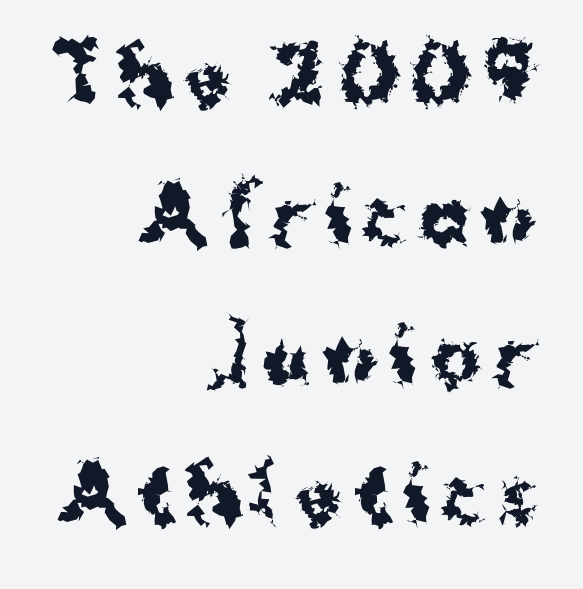
Q: Is the text bold? A: Yes.
Q: Is the text italic (slanted)? A: No, it is upright.
Q: Is the typeface a serif or a sans-serif typeface? A: Sans-serif.
Q: Is the text underlined? A: No.
Q: How is the paragraph aligned? A: Right-aligned.
Q: Width (condensed, normal, or wide)? A: Normal.
Q: Stroke contrast? A: Medium.
Q: x-height? A: Medium.
Q: Monospaced? A: No.
